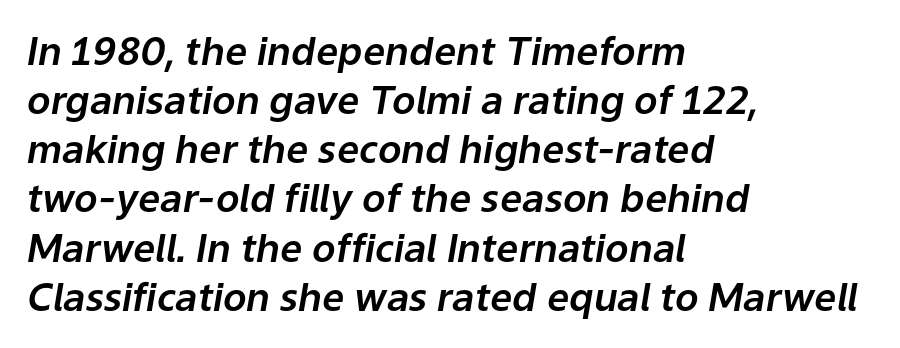
The image shows 39 px text type, italic (leaning right); set left-aligned, normal line spacing (1.26x), normal letter spacing, not underlined; low stroke contrast and a medium x-height.
